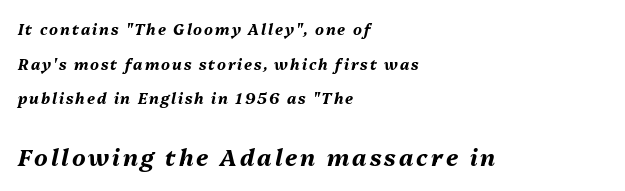
The image shows 23 px bold type, italic (leaning right); set left-aligned, loose line spacing (2.31x), not underlined; the second (bottom) block is 1.53x larger.
